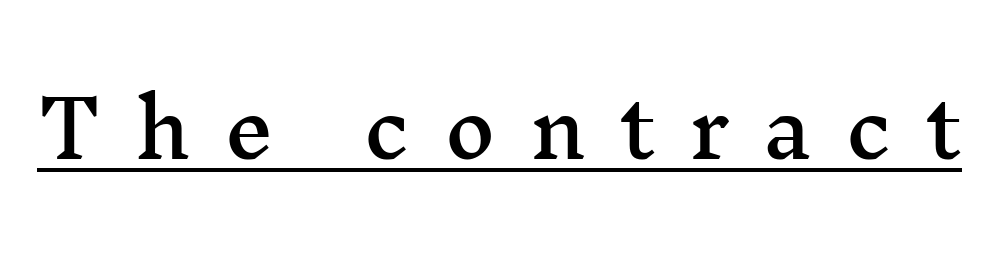
These characters rest on top of a visible drawn line. The face used here is proportionally spaced, like ordinary book or web type. Old-style or modern, the face here clearly has serifs. Upright lettering throughout.
